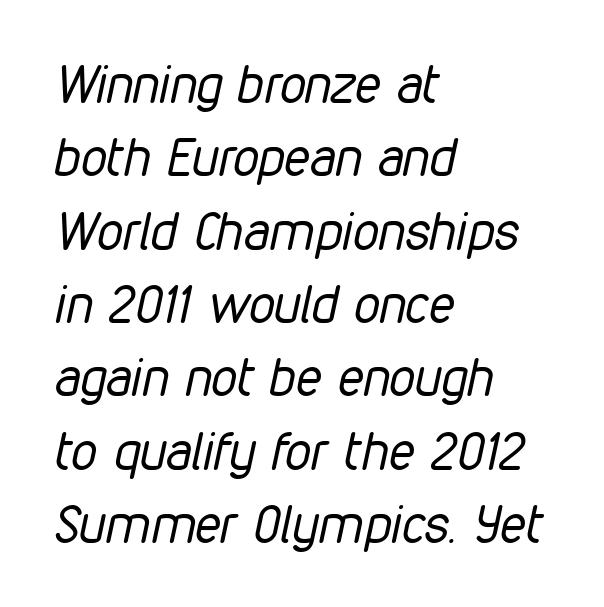
Q: Is the text bold? A: No.
Q: Is the text italic (slanted)? A: Yes, it leans right by about 12 degrees.
Q: Is the text underlined? A: No.
Q: How is the paragraph aligned? A: Left-aligned.
Q: Is the spacing between letters normal or unusually wide? A: Normal.
Q: Is the spacing between lines tight, normal or loose? A: Normal.
Q: Width (condensed, normal, or wide)? A: Condensed.
Q: Stroke contrast? A: Low.
Q: x-height? A: Medium.
Q: Monospaced? A: No.
